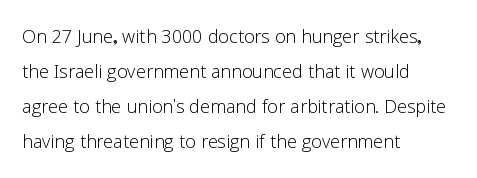
No word sits above an underline. This is the regular roman posture of the typeface. The lines in this sample share a left origin and differ only in where they stop. Successive baselines arrive at the customary interval.
